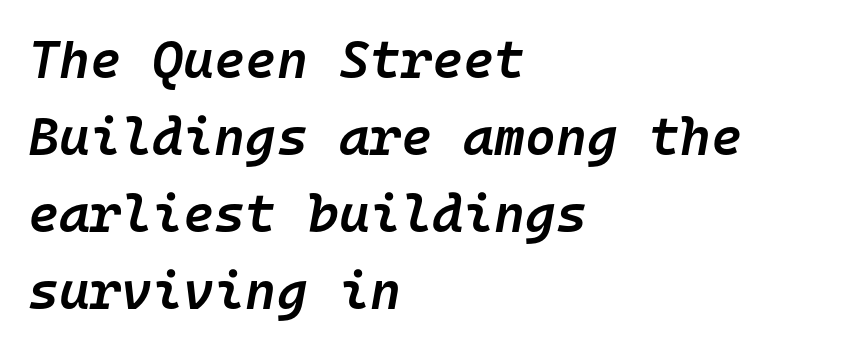
{"italic": "yes", "lean": "right", "slant_degrees": 10, "bold": "semi", "weight": "semibold", "width": "normal", "stroke_contrast": "low", "x_height": "medium", "monospaced": "yes", "underline": "no", "align": "left", "line_spacing": "normal", "line_spacing_ratio": 1.45, "letter_spacing": "normal", "letter_spacing_em": 0.0, "glyph_px": 53}
